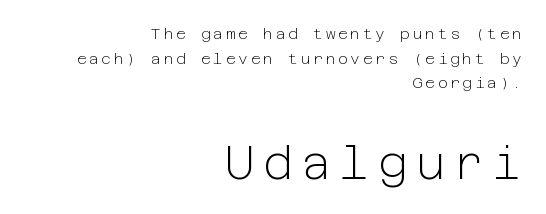
Quick note: not italic, upright. The rendering shows plain stroke endings on the letterforms — a sans-serif design. The following chunk of copy outweighs the initial chunk in type size. The strokes are not fattened; the text isn't bold. Anything drawn beneath the words? Only blank space. If you drew a ruler down the right edge, every line would touch it.
